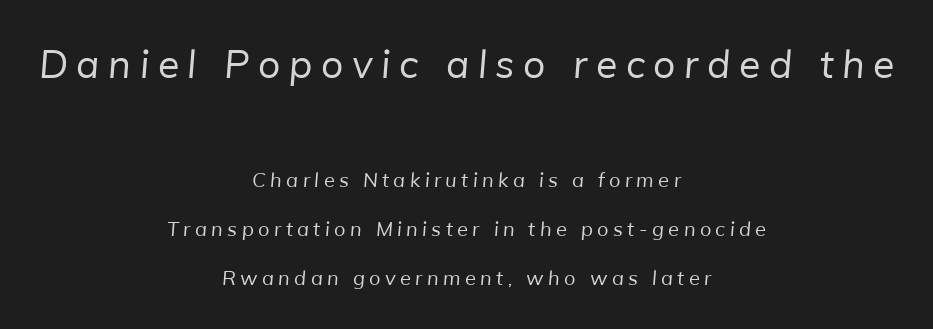
What kind of face is this? One without serifs — a sans. The rendering inserts visible extra space after every character. Vertical stems look standard width or narrower in stroke. The gap between lines stays unmarked.
